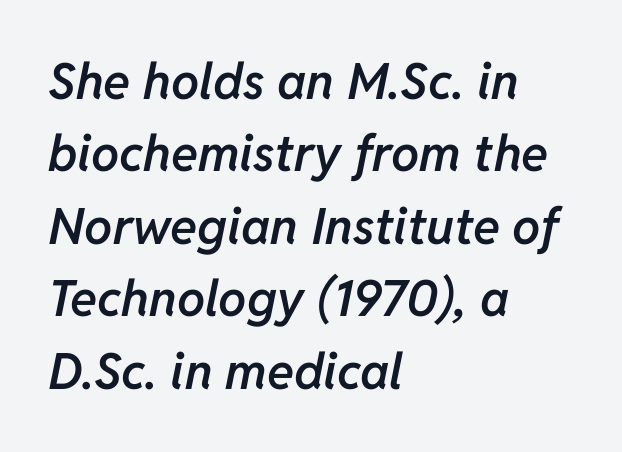
{"italic": "yes", "lean": "right", "slant_degrees": 11, "bold": "semi", "weight": "semibold", "width": "normal", "stroke_contrast": "low", "x_height": "medium", "monospaced": "no", "underline": "no", "align": "left", "line_spacing": "normal", "line_spacing_ratio": 1.45, "letter_spacing": "normal", "letter_spacing_em": 0.0, "glyph_px": 50}
